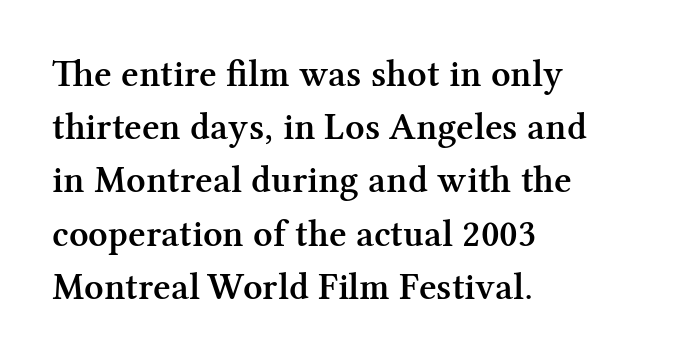
Q: Is the text bold? A: Semi-bold.
Q: Is the text italic (slanted)? A: No, it is upright.
Q: Is the typeface a serif or a sans-serif typeface? A: Serif.
Q: Is the text underlined? A: No.
Q: How is the paragraph aligned? A: Left-aligned.
Q: Is the spacing between letters normal or unusually wide? A: Normal.
Q: Is the spacing between lines tight, normal or loose? A: Normal.
Q: Width (condensed, normal, or wide)? A: Normal.
Q: Stroke contrast? A: Medium.
Q: x-height? A: Medium.
Q: Monospaced? A: No.
